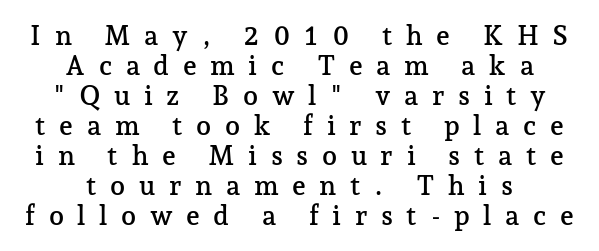
{"italic": "no", "underline": "no", "align": "center", "line_spacing": "tight", "line_spacing_ratio": 1.11, "letter_spacing": "wide", "letter_spacing_em": 0.5, "glyph_px": 27}
